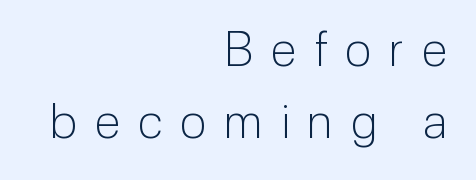
{"serif": "no", "italic": "no", "bold": "no", "weight": "light", "width": "normal", "stroke_contrast": "low", "x_height": "medium", "monospaced": "no", "underline": "no", "align": "right", "line_spacing": "normal", "line_spacing_ratio": 1.51, "letter_spacing": "wide", "letter_spacing_em": 0.37, "glyph_px": 48}
